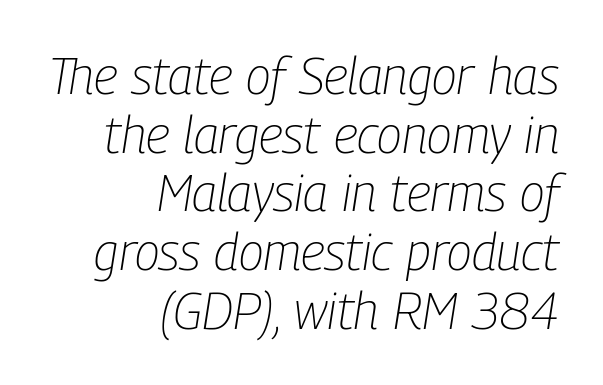
This rendering leaves character spacing at its baseline value. These glyphs show unthickened strokes, regular width or finer. This is oblique type, the kind used for emphasis or titles. Line endings align vertically; line beginnings do not. The letters advance in unequal steps, a hallmark of proportional type. The vertical gap from one line to the next is small.
